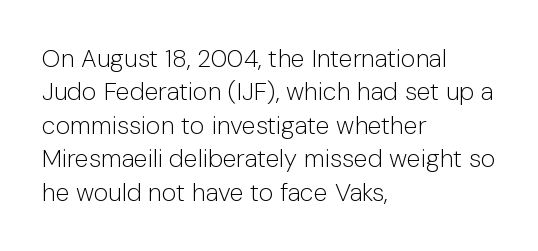
The image shows 25 px text type, upright; set left-aligned, normal line spacing (1.34x), normal letter spacing, not underlined.
